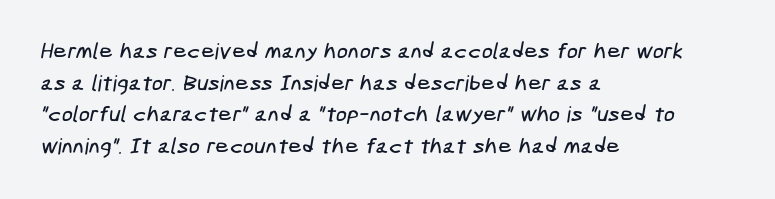
Typeset ragged right — the left edge is the straight one. In terms of letterspacing, this is plain default setting. Lines of text with bare space underneath. Horizontal bands of white between lines are of average thickness.
